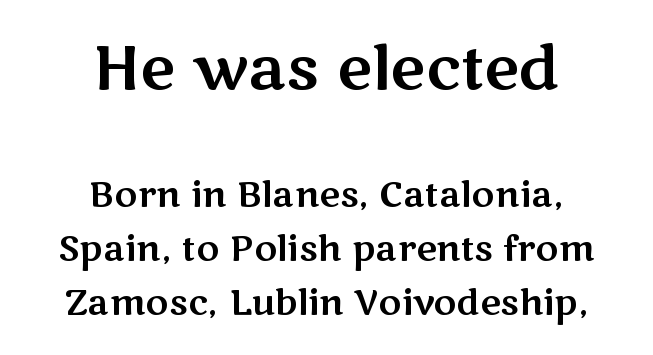
The image shows 61 px wide sans-serif type, upright; set centered, normal line spacing (1.54x), normal letter spacing, not underlined; the first (top) block is 1.74x larger; medium stroke contrast and a medium x-height.
